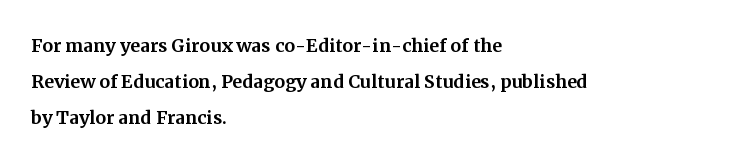
{"italic": "no", "underline": "no", "align": "left", "line_spacing": "normal", "line_spacing_ratio": 1.5, "letter_spacing": "normal", "letter_spacing_em": 0.0, "glyph_px": 24}
